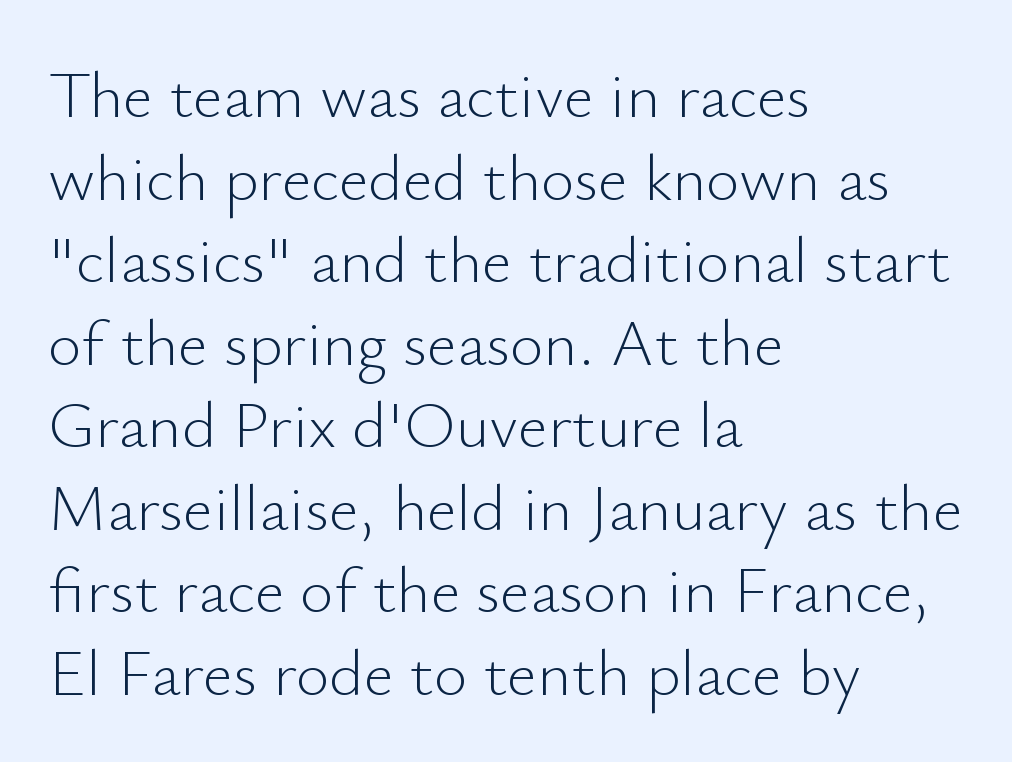
The image shows 65 px light sans-serif type, upright; set left-aligned, normal line spacing (1.27x), normal letter spacing, not underlined; low stroke contrast and a small x-height.
